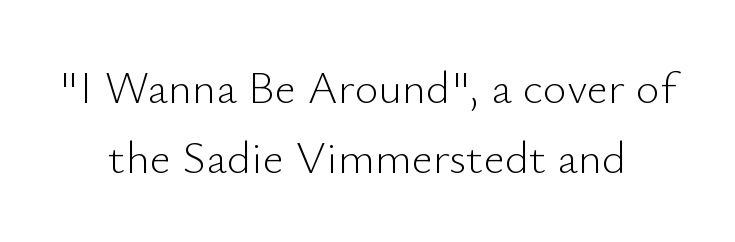
{"serif": "no", "italic": "no", "bold": "no", "weight": "light", "width": "normal", "stroke_contrast": "low", "x_height": "small", "monospaced": "no", "underline": "no", "line_spacing": "normal", "line_spacing_ratio": 1.53, "letter_spacing": "normal", "letter_spacing_em": 0.0, "glyph_px": 46}
